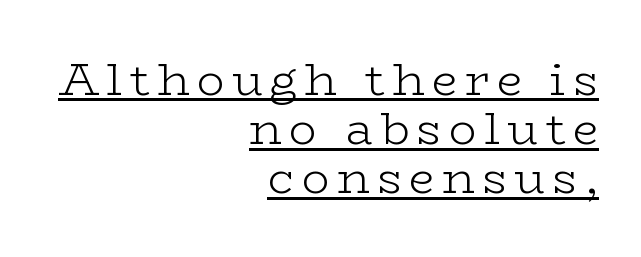
The image shows 46 px light, wide serif type, upright; set right-aligned, tight line spacing (1.07x), underlined; low stroke contrast and a medium x-height.
